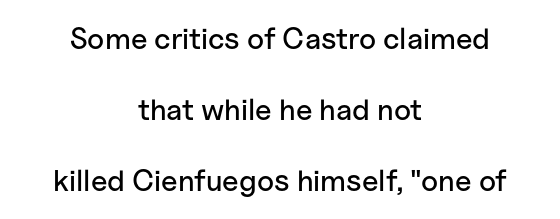
{"serif": "no", "italic": "no", "width": "normal", "stroke_contrast": "low", "x_height": "medium", "monospaced": "no", "underline": "no", "align": "center", "line_spacing": "loose", "line_spacing_ratio": 2.36, "letter_spacing": "normal", "letter_spacing_em": 0.0, "glyph_px": 30}
